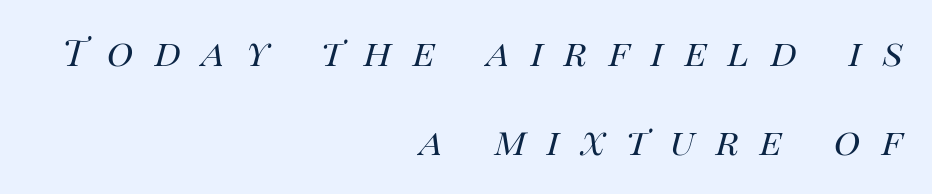
Q: Is the text bold? A: No.
Q: Is the text italic (slanted)? A: Yes, it leans right by about 14 degrees.
Q: Is the text underlined? A: No.
Q: How is the paragraph aligned? A: Right-aligned.
Q: Is the spacing between letters normal or unusually wide? A: Unusually wide.
Q: Is the spacing between lines tight, normal or loose? A: Loose.
Q: Width (condensed, normal, or wide)? A: Normal.
Q: Stroke contrast? A: High.
Q: x-height? A: Large.
Q: Monospaced? A: No.
